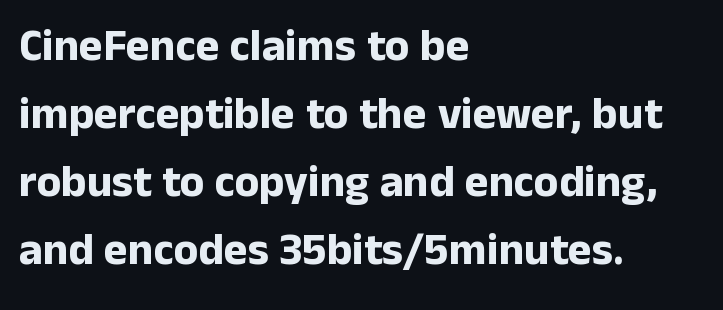
{"serif": "no", "italic": "no", "bold": "yes", "weight": "bold", "width": "normal", "stroke_contrast": "low", "x_height": "medium", "monospaced": "no", "underline": "no", "align": "left", "line_spacing": "normal", "line_spacing_ratio": 1.51, "letter_spacing": "normal", "letter_spacing_em": 0.0, "glyph_px": 45}
